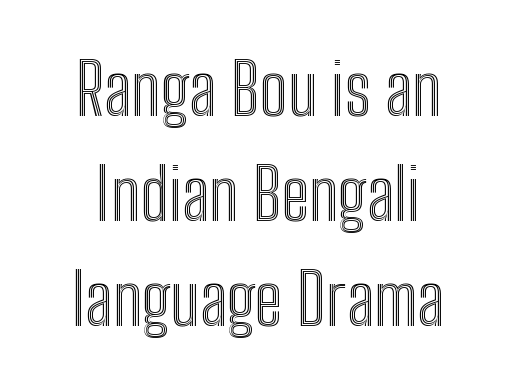
The image shows 70 px condensed type, upright; set normal line spacing (1.5x), normal letter spacing, not underlined; a medium x-height.
